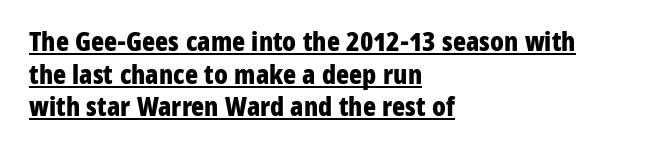
Q: Is the text bold? A: Yes.
Q: Is the text italic (slanted)? A: No, it is upright.
Q: Is the text underlined? A: Yes.
Q: How is the paragraph aligned? A: Left-aligned.
Q: Is the spacing between letters normal or unusually wide? A: Normal.
